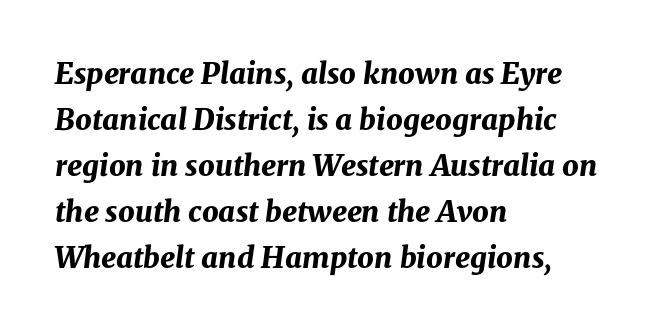
{"italic": "yes", "lean": "right", "slant_degrees": 8, "bold": "yes", "weight": "bold", "width": "normal", "stroke_contrast": "medium", "x_height": "medium", "monospaced": "no", "underline": "no", "align": "left", "line_spacing": "normal", "line_spacing_ratio": 1.59, "letter_spacing": "normal", "letter_spacing_em": 0.0, "glyph_px": 29}
